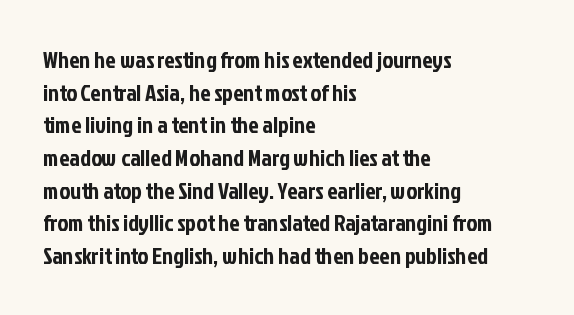
Q: Is the text italic (slanted)? A: No, it is upright.
Q: Is the text underlined? A: No.
Q: How is the paragraph aligned? A: Left-aligned.
Q: Is the spacing between letters normal or unusually wide? A: Normal.
Q: Is the spacing between lines tight, normal or loose? A: Normal.
